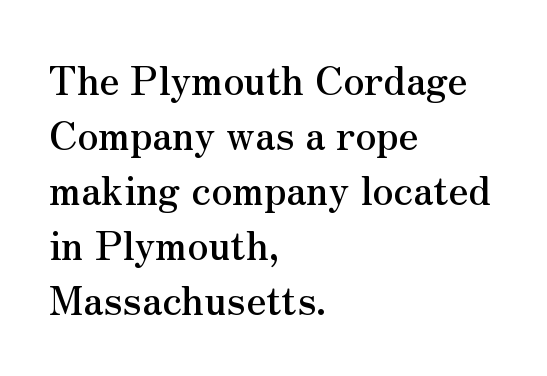
The image shows 39 px serif type, upright; set left-aligned, normal line spacing (1.41x), normal letter spacing, not underlined; medium stroke contrast and a small x-height.
